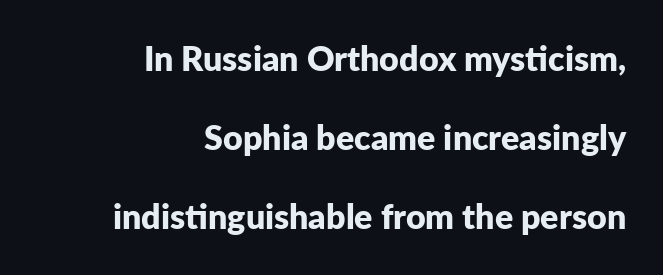
The image shows 34 px bold sans-serif type, upright; set right-aligned, loose line spacing (2.33x), normal letter spacing, not underlined; low stroke contrast and a medium x-height.
